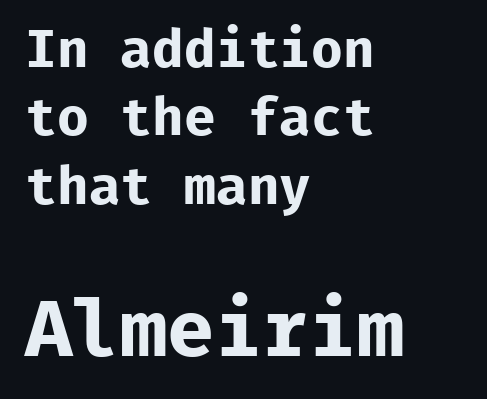
Note the uniform advance width — an 'i' takes as much space as an 'm'. Type size steps up from the first block to the second. Anything drawn beneath the words? Only blank space. Every stem runs plumb, perpendicular to the baseline.
